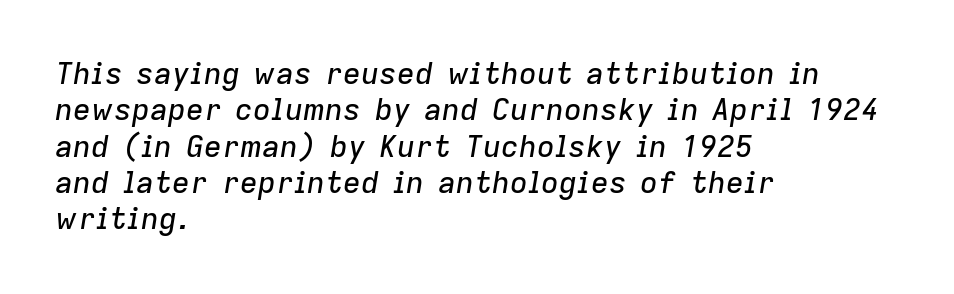
Lines of text with bare space underneath. Spacing verdict: proportional, widths tailored to each character. The horizontal fit of the characters is conventional and even. Alignment: flush left. The text carries the slant typical of an italic or oblique font.
